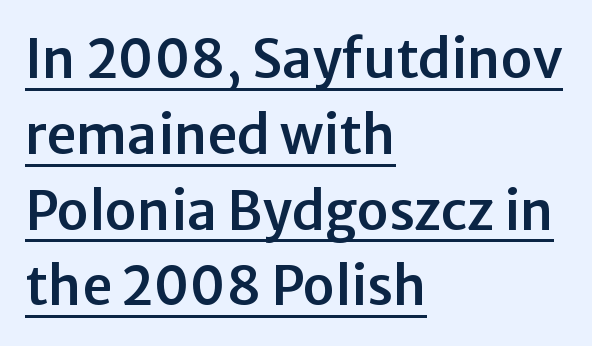
The image shows 53 px sans-serif type, upright; set left-aligned, normal line spacing (1.43x), normal letter spacing, underlined; low stroke contrast and a medium x-height.
